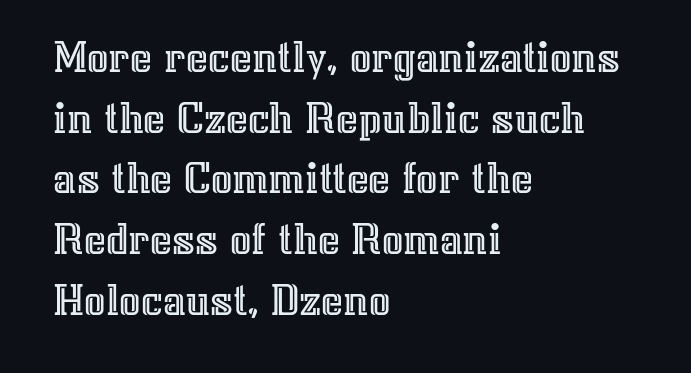
Q: Is the text italic (slanted)? A: No, it is upright.
Q: Is the text underlined? A: No.
Q: How is the paragraph aligned? A: Left-aligned.
Q: Is the spacing between letters normal or unusually wide? A: Normal.
Q: Is the spacing between lines tight, normal or loose? A: Normal.
Q: Width (condensed, normal, or wide)? A: Normal.
Q: x-height? A: Medium.
Q: Monospaced? A: No.
